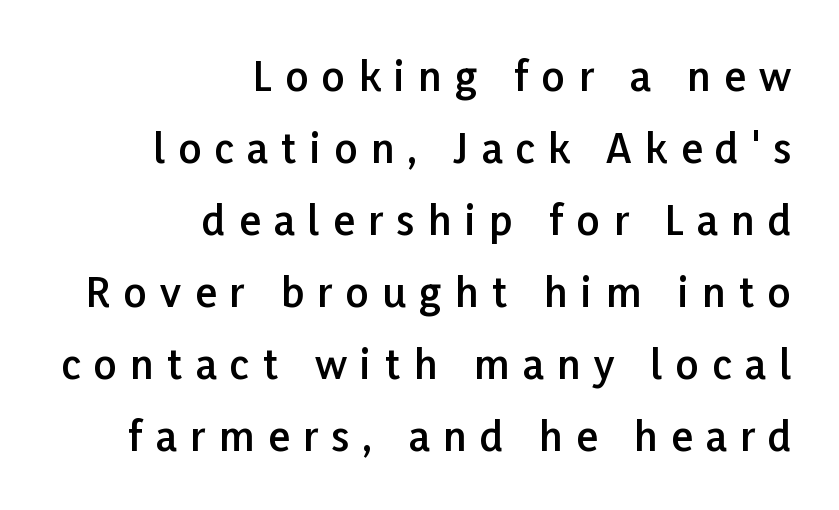
Q: Is the text bold? A: Semi-bold.
Q: Is the text italic (slanted)? A: No, it is upright.
Q: Is the typeface a serif or a sans-serif typeface? A: Sans-serif.
Q: Is the text underlined? A: No.
Q: How is the paragraph aligned? A: Right-aligned.
Q: Is the spacing between letters normal or unusually wide? A: Unusually wide.
Q: Width (condensed, normal, or wide)? A: Normal.
Q: Stroke contrast? A: Low.
Q: x-height? A: Medium.
Q: Monospaced? A: No.
